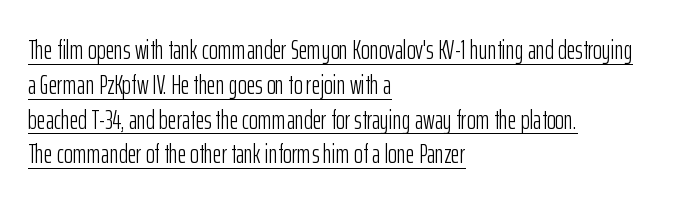
{"italic": "no", "bold": "no", "underline": "yes", "align": "left", "line_spacing": "normal", "line_spacing_ratio": 1.29, "letter_spacing": "normal", "letter_spacing_em": 0.0, "glyph_px": 27}
